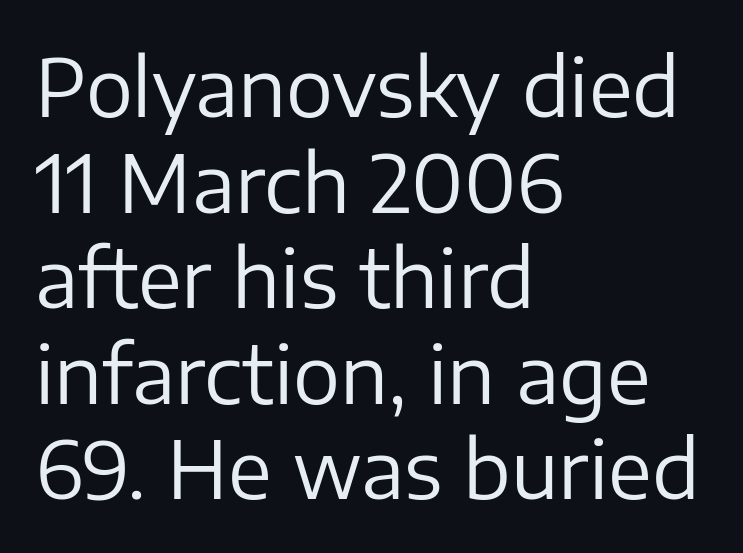
Q: Is the text bold? A: No.
Q: Is the text italic (slanted)? A: No, it is upright.
Q: Is the typeface a serif or a sans-serif typeface? A: Sans-serif.
Q: Is the text underlined? A: No.
Q: How is the paragraph aligned? A: Left-aligned.
Q: Is the spacing between letters normal or unusually wide? A: Normal.
Q: Width (condensed, normal, or wide)? A: Normal.
Q: Stroke contrast? A: Low.
Q: x-height? A: Medium.
Q: Monospaced? A: No.
